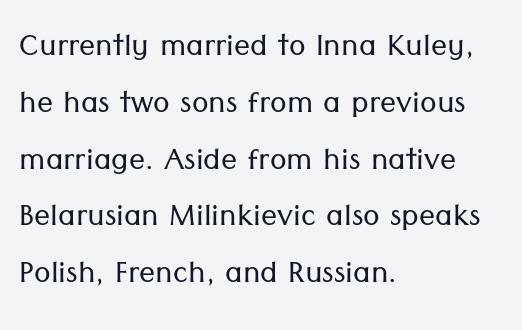
Q: Is the text bold? A: No.
Q: Is the text italic (slanted)? A: No, it is upright.
Q: Is the typeface a serif or a sans-serif typeface? A: Sans-serif.
Q: Is the text underlined? A: No.
Q: How is the paragraph aligned? A: Left-aligned.
Q: Is the spacing between letters normal or unusually wide? A: Normal.
Q: Is the spacing between lines tight, normal or loose? A: Normal.
Q: Width (condensed, normal, or wide)? A: Normal.
Q: Stroke contrast? A: Low.
Q: x-height? A: Medium.
Q: Monospaced? A: No.
